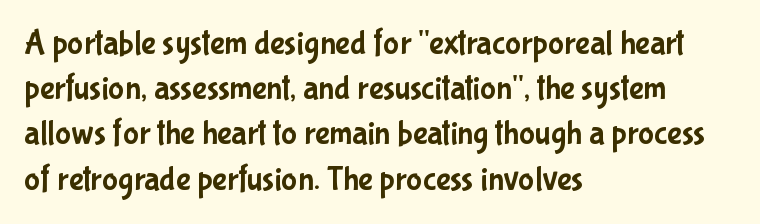
Rows of type keep a routine distance in the vertical direction. Style check: upright. I'd call this a sans setting — the letters go barefoot. How are the letters spaced? Ordinarily, with no added tracking.
